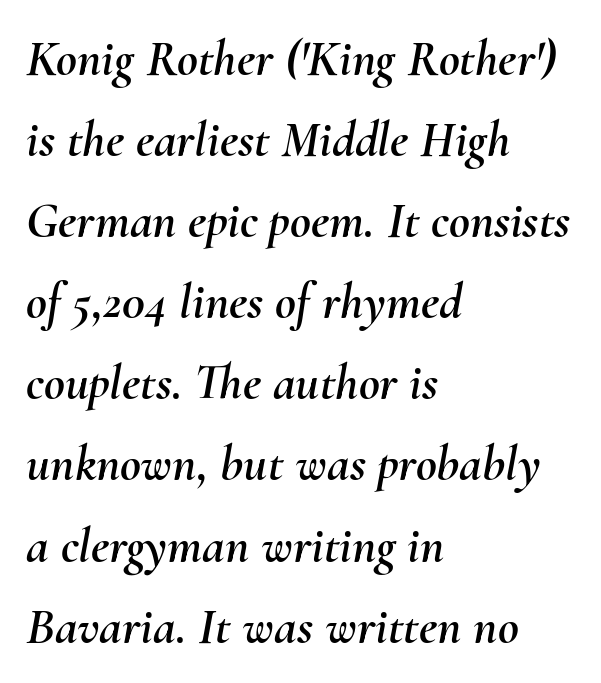
The image shows 51 px text type, italic (leaning right); set left-aligned, normal line spacing (1.59x), normal letter spacing, not underlined; medium stroke contrast and a small x-height.
